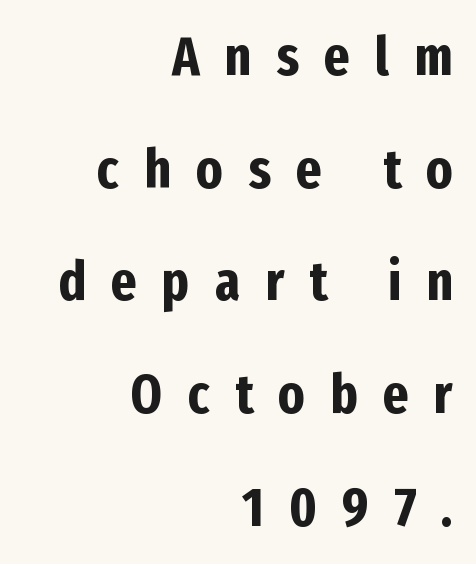
{"serif": "no", "italic": "no", "bold": "yes", "weight": "bold", "width": "condensed", "stroke_contrast": "low", "x_height": "medium", "monospaced": "no", "underline": "no", "align": "right", "line_spacing": "loose", "line_spacing_ratio": 2.05, "letter_spacing": "wide", "letter_spacing_em": 0.46, "glyph_px": 55}
